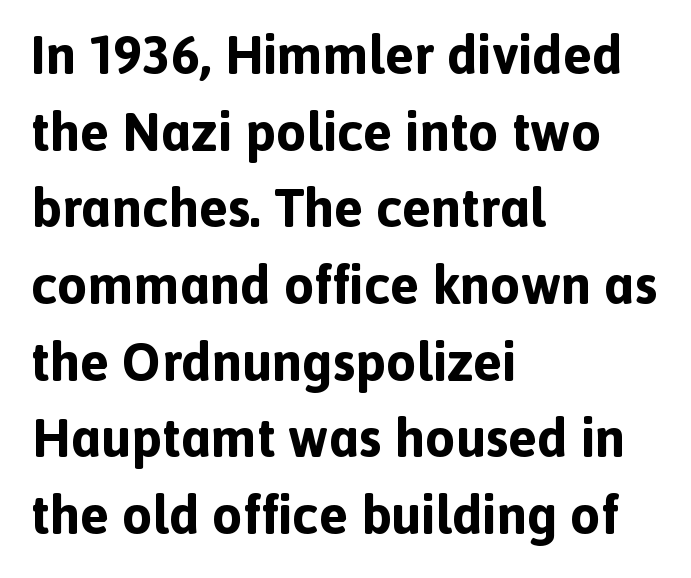
Q: Is the text bold? A: Yes.
Q: Is the text italic (slanted)? A: No, it is upright.
Q: Is the typeface a serif or a sans-serif typeface? A: Sans-serif.
Q: Is the text underlined? A: No.
Q: How is the paragraph aligned? A: Left-aligned.
Q: Is the spacing between letters normal or unusually wide? A: Normal.
Q: Is the spacing between lines tight, normal or loose? A: Normal.
Q: Width (condensed, normal, or wide)? A: Normal.
Q: x-height? A: Medium.
Q: Monospaced? A: No.
